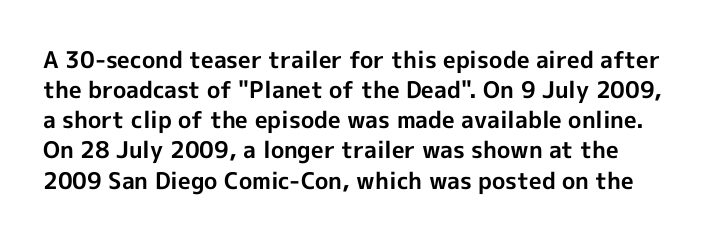
The image shows 23 px bold type, upright; set normal line spacing (1.31x), normal letter spacing, not underlined.
